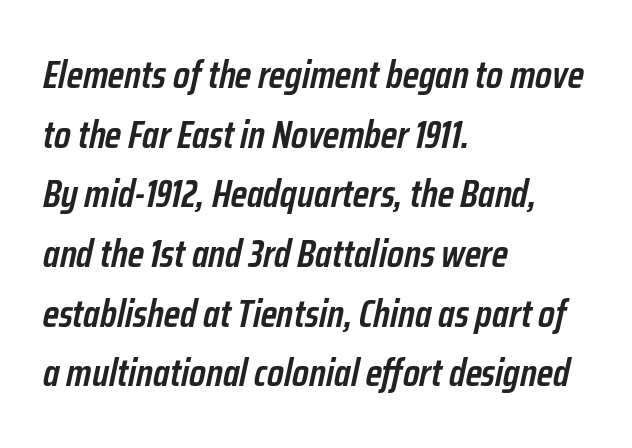
The image shows 39 px semibold, condensed type, italic (leaning right); set left-aligned, normal line spacing (1.53x), normal letter spacing, not underlined; low stroke contrast and a medium x-height.
